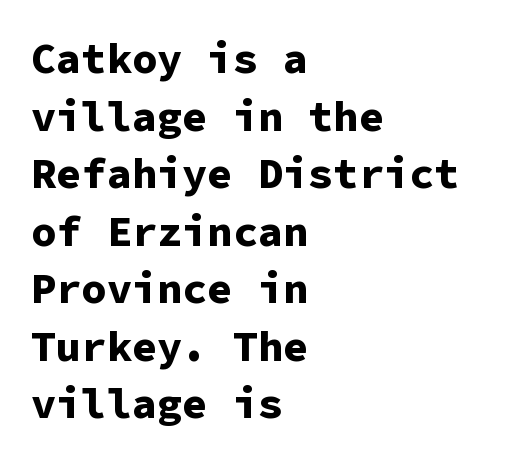
Q: Is the text bold? A: Yes.
Q: Is the text italic (slanted)? A: No, it is upright.
Q: Is the typeface a serif or a sans-serif typeface? A: Sans-serif.
Q: Is the text underlined? A: No.
Q: How is the paragraph aligned? A: Left-aligned.
Q: Is the spacing between letters normal or unusually wide? A: Normal.
Q: Is the spacing between lines tight, normal or loose? A: Normal.
Q: Width (condensed, normal, or wide)? A: Normal.
Q: Stroke contrast? A: Low.
Q: x-height? A: Medium.
Q: Monospaced? A: Yes.
